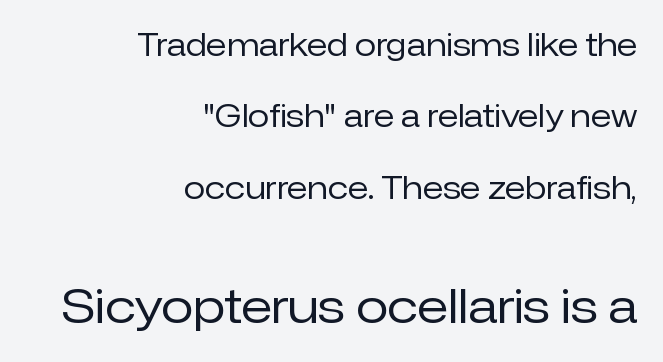
The image shows 47 px regular-weight sans-serif type, upright; set right-aligned, loose line spacing (2.3x), normal letter spacing, not underlined; the second (bottom) block is 1.52x larger; low stroke contrast and a medium x-height.
